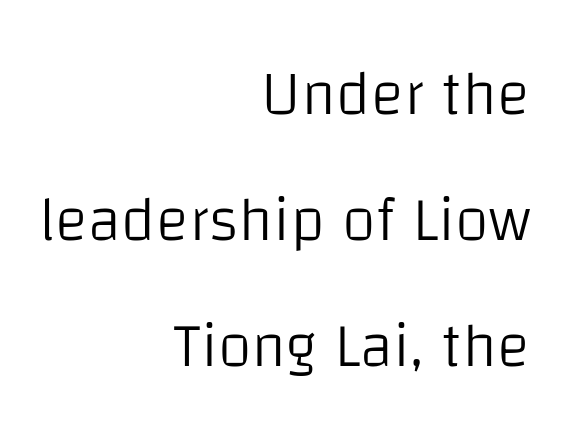
Q: Is the text bold? A: No.
Q: Is the text italic (slanted)? A: No, it is upright.
Q: Is the typeface a serif or a sans-serif typeface? A: Sans-serif.
Q: Is the text underlined? A: No.
Q: How is the paragraph aligned? A: Right-aligned.
Q: Is the spacing between letters normal or unusually wide? A: Normal.
Q: Is the spacing between lines tight, normal or loose? A: Loose.
Q: Width (condensed, normal, or wide)? A: Normal.
Q: Stroke contrast? A: Low.
Q: x-height? A: Large.
Q: Monospaced? A: No.
